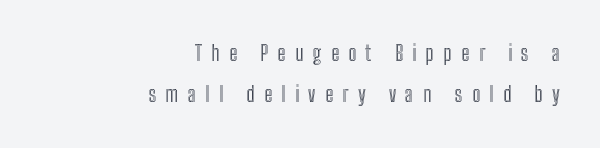
The image shows 21 px text type, upright; set right-aligned, loose line spacing (1.96x), unusually wide letter spacing (+0.45 em), not underlined.
